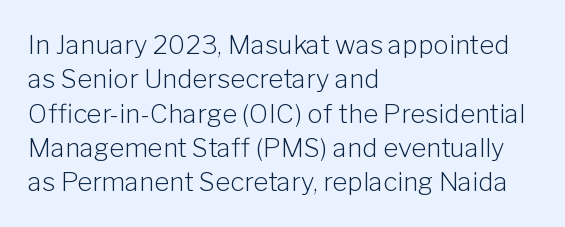
{"italic": "no", "bold": "no", "underline": "no", "align": "left", "line_spacing": "normal", "line_spacing_ratio": 1.32, "letter_spacing": "normal", "letter_spacing_em": 0.0, "glyph_px": 26}
